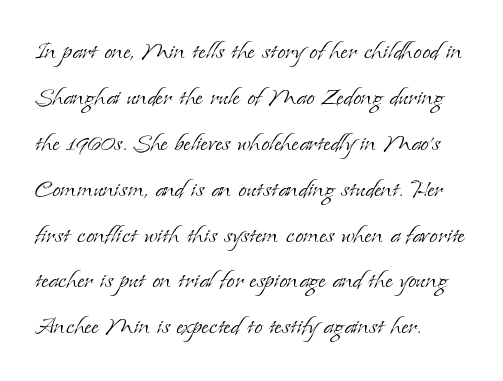
Q: Is the text bold? A: No.
Q: Is the text italic (slanted)? A: Yes.
Q: Is the typeface a serif or a sans-serif typeface? A: Serif.
Q: Is the text underlined? A: No.
Q: How is the paragraph aligned? A: Left-aligned.
Q: Is the spacing between letters normal or unusually wide? A: Normal.
Q: Is the spacing between lines tight, normal or loose? A: Normal.
Q: Width (condensed, normal, or wide)? A: Normal.
Q: Stroke contrast? A: Low.
Q: x-height? A: Small.
Q: Monospaced? A: No.
